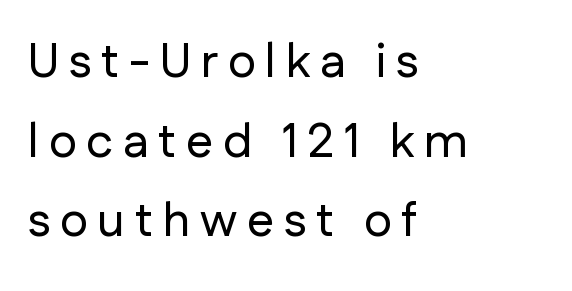
{"serif": "no", "italic": "no", "width": "normal", "stroke_contrast": "low", "x_height": "medium", "monospaced": "no", "underline": "no", "align": "left", "line_spacing": "normal", "line_spacing_ratio": 1.66, "letter_spacing": "wide", "letter_spacing_em": 0.2, "glyph_px": 48}
